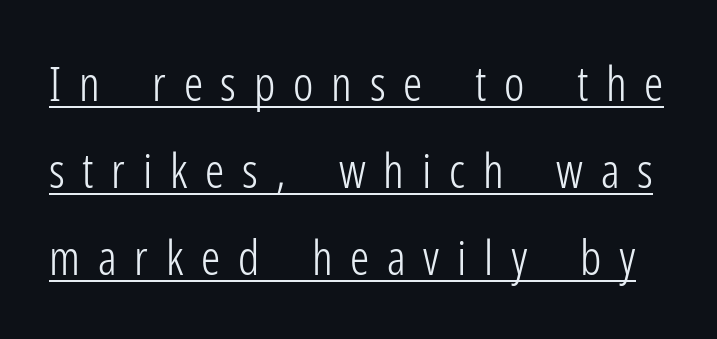
Q: Is the text bold? A: No.
Q: Is the text italic (slanted)? A: No, it is upright.
Q: Is the typeface a serif or a sans-serif typeface? A: Sans-serif.
Q: Is the text underlined? A: Yes.
Q: Is the spacing between letters normal or unusually wide? A: Unusually wide.
Q: Width (condensed, normal, or wide)? A: Condensed.
Q: Stroke contrast? A: Low.
Q: x-height? A: Medium.
Q: Monospaced? A: No.
